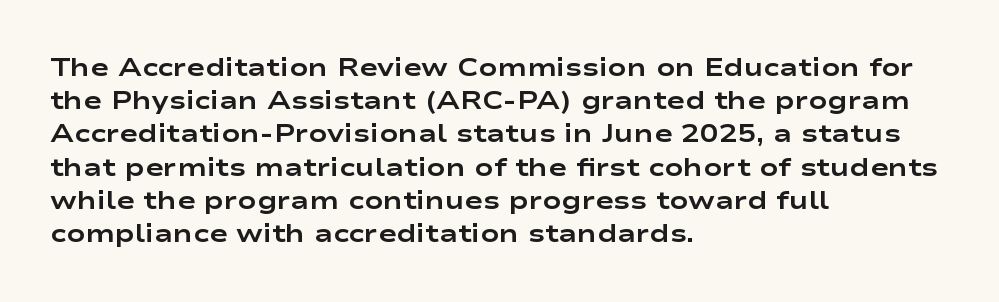
Q: Is the text bold? A: Yes.
Q: Is the text italic (slanted)? A: No, it is upright.
Q: Is the text underlined? A: No.
Q: How is the paragraph aligned? A: Left-aligned.
Q: Is the spacing between letters normal or unusually wide? A: Normal.
Q: Is the spacing between lines tight, normal or loose? A: Normal.
